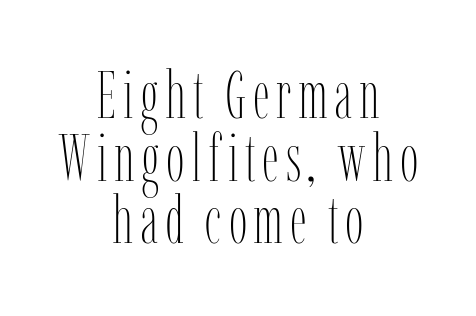
Q: Is the text bold? A: No.
Q: Is the text italic (slanted)? A: No, it is upright.
Q: Is the text underlined? A: No.
Q: How is the paragraph aligned? A: Centered.
Q: Is the spacing between lines tight, normal or loose? A: Tight.
Q: Width (condensed, normal, or wide)? A: Condensed.
Q: Stroke contrast? A: Low.
Q: x-height? A: Medium.
Q: Monospaced? A: No.
